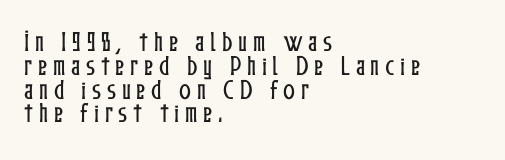
Honestly, there is no underline to notice here at all. One glance says dense: line gaps are narrower than usual. This is the regular roman posture of the typeface. Typeset ragged right — the left edge is the straight one.
